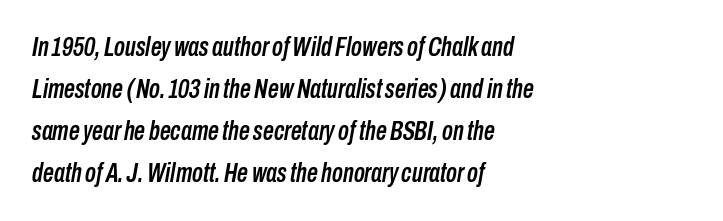
The image shows 27 px text type, italic (leaning right); set left-aligned, normal line spacing (1.56x), normal letter spacing, not underlined.
